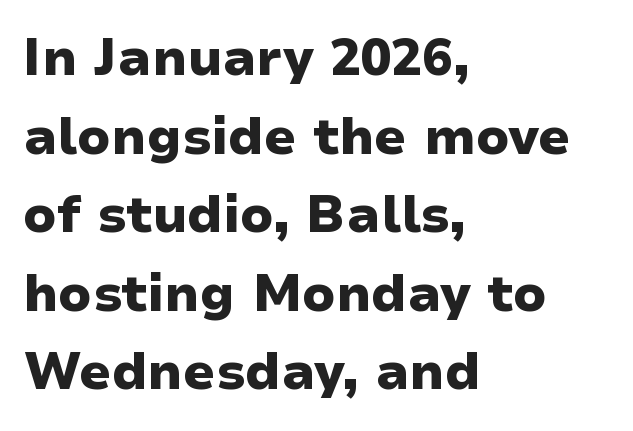
{"serif": "no", "italic": "no", "bold": "yes", "weight": "heavy", "width": "wide", "stroke_contrast": "low", "x_height": "medium", "monospaced": "no", "underline": "no", "align": "left", "line_spacing": "normal", "line_spacing_ratio": 1.54, "letter_spacing": "normal", "letter_spacing_em": 0.0, "glyph_px": 51}
